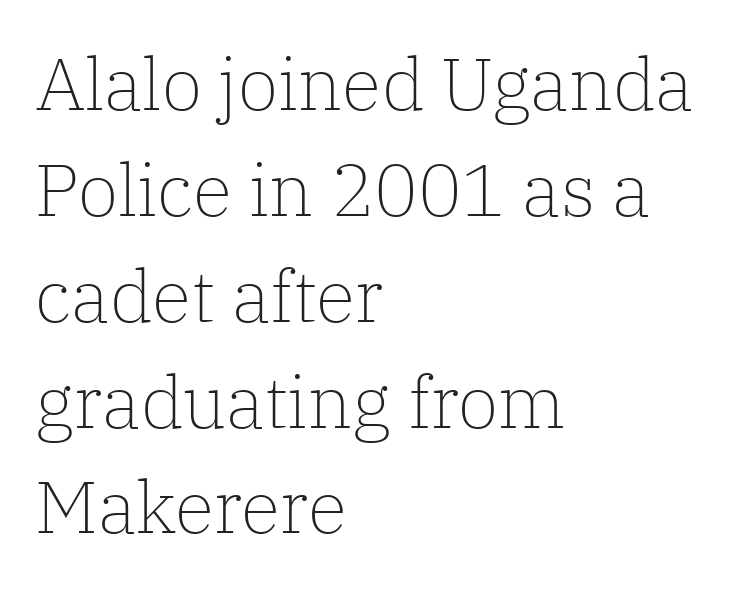
{"serif": "yes", "italic": "no", "bold": "no", "weight": "light", "width": "normal", "stroke_contrast": "low", "x_height": "medium", "monospaced": "no", "underline": "no", "align": "left", "line_spacing": "normal", "line_spacing_ratio": 1.45, "letter_spacing": "normal", "letter_spacing_em": 0.0, "glyph_px": 73}
